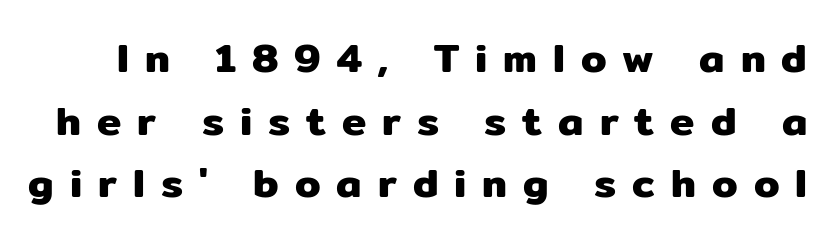
The image shows 41 px sans-serif type, upright; set normal line spacing (1.53x), unusually wide letter spacing (+0.39 em), not underlined; low stroke contrast and a medium x-height.
